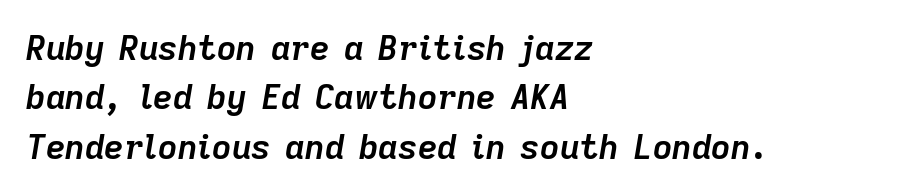
{"italic": "yes", "lean": "right", "slant_degrees": 9, "bold": "yes", "weight": "semibold", "width": "normal", "stroke_contrast": "low", "x_height": "medium", "monospaced": "no", "underline": "no", "align": "left", "line_spacing": "normal", "line_spacing_ratio": 1.45, "letter_spacing": "normal", "letter_spacing_em": 0.0, "glyph_px": 34}
